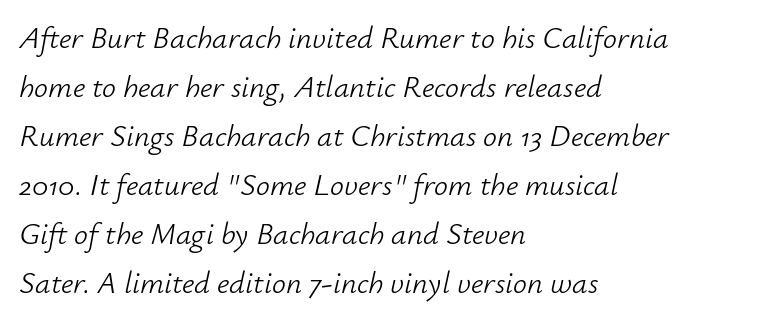
{"italic": "yes", "lean": "right", "slant_degrees": 12, "bold": "no", "weight": "light", "width": "normal", "stroke_contrast": "low", "x_height": "small", "monospaced": "no", "underline": "no", "align": "left", "line_spacing": "normal", "line_spacing_ratio": 1.58, "letter_spacing": "normal", "letter_spacing_em": 0.0, "glyph_px": 31}
